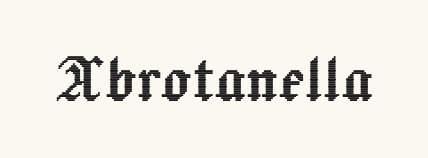
{"italic": "no", "width": "normal", "x_height": "medium", "monospaced": "no", "underline": "no", "letter_spacing": "normal", "letter_spacing_em": 0.0, "glyph_px": 77}
